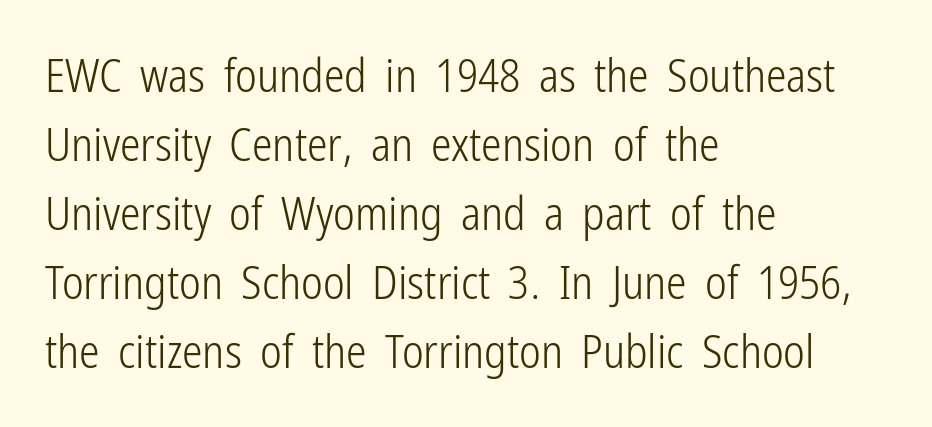
{"serif": "no", "italic": "no", "bold": "no", "weight": "light", "width": "condensed", "stroke_contrast": "low", "x_height": "medium", "monospaced": "no", "underline": "no", "align": "left", "line_spacing": "normal", "line_spacing_ratio": 1.5, "letter_spacing": "normal", "letter_spacing_em": 0.0, "glyph_px": 46}
